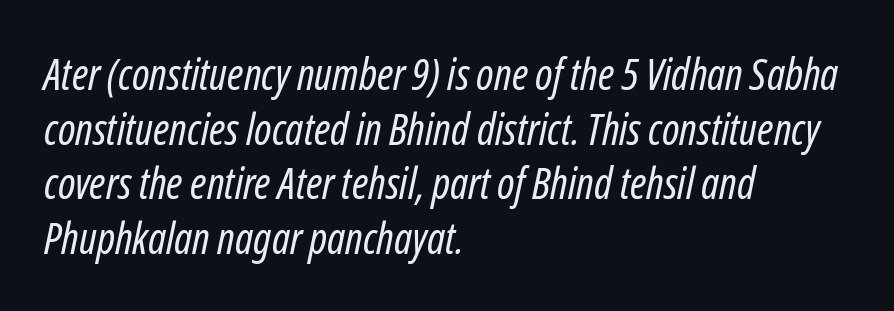
Summary of weight: not heavy and not bold. A typesetter would call this leading conventional body-copy spacing. Observe the ordinary spacing: letters are neighbours, not strangers. All the whitespace from short lines collects on the right. Tall strokes in this sample are angled rather than plumb. Rule under the text: the space is simply empty.
